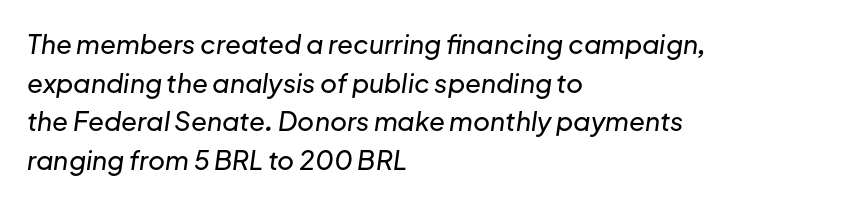
In terms of leading, this rendering sits right in the middle. Students, note that the glyphs here touch the page at normal intervals. Characters are canted at an angle relative to the baseline's perpendicular. The compositor pushed each line to the left boundary. Rule under the text: the space is simply empty.
